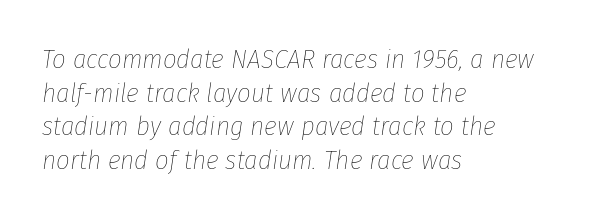
Q: Is the text bold? A: No.
Q: Is the text italic (slanted)? A: Yes, it leans right by about 8 degrees.
Q: Is the text underlined? A: No.
Q: How is the paragraph aligned? A: Left-aligned.
Q: Is the spacing between letters normal or unusually wide? A: Normal.
Q: Is the spacing between lines tight, normal or loose? A: Normal.
